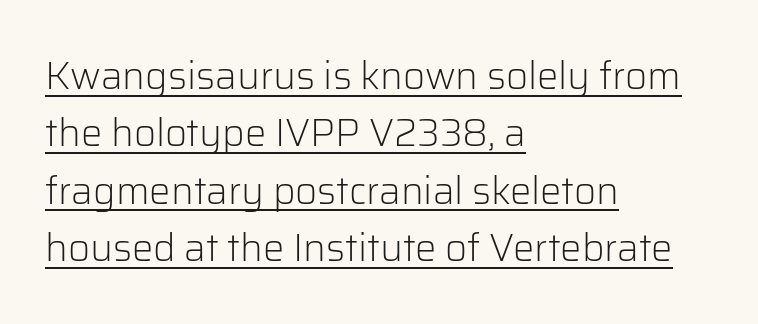
Q: Is the text bold? A: No.
Q: Is the text italic (slanted)? A: No, it is upright.
Q: Is the typeface a serif or a sans-serif typeface? A: Sans-serif.
Q: Is the text underlined? A: Yes.
Q: How is the paragraph aligned? A: Left-aligned.
Q: Is the spacing between letters normal or unusually wide? A: Normal.
Q: Is the spacing between lines tight, normal or loose? A: Normal.
Q: Width (condensed, normal, or wide)? A: Normal.
Q: Stroke contrast? A: Low.
Q: x-height? A: Medium.
Q: Monospaced? A: No.
